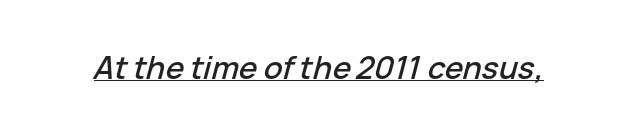
The passage shown is typed in a proportional face where columns would drift. Style check: oblique. The tracking reads as untouched default to a designer's eye. The lettering is marked with a stroke running underneath it.
